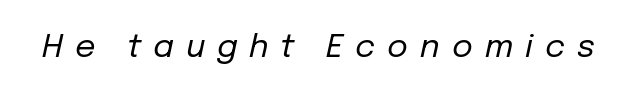
Observe the lean: these are italic letterforms. Short note: letters widely spaced. Weight: in the light-to-regular range. You could not count columns in this text — the font is proportionally spaced. The gap between lines stays unmarked.
